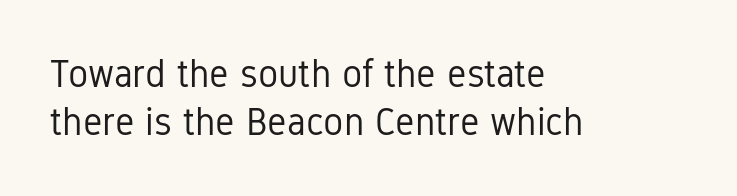
Serifs: no, the terminals of the letterforms are clean. Casual observation: everything's shoved over to the left. Observe the ordinary spacing: letters are neighbours, not strangers. Only glyphs here, with clear space below each row. Is the type heavy? It reads as light-to-regular instead.
